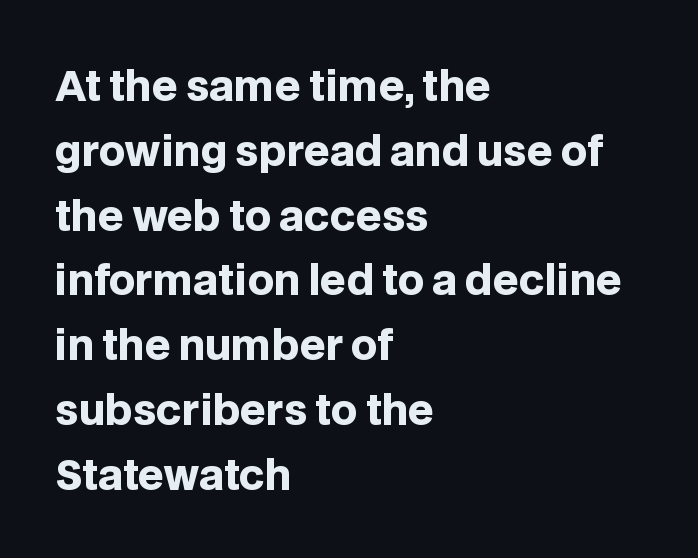
The passage is arranged the way most books set body copy — flush left. Here the designer chose a conventional face with non-uniform glyph widths. Does extra space separate the letters? No, they use regular spacing. Ascenders rise straight up at ninety degrees. The space directly below the letters is spotless. The rendering shows plain stroke endings on the letterforms — a sans-serif design.
